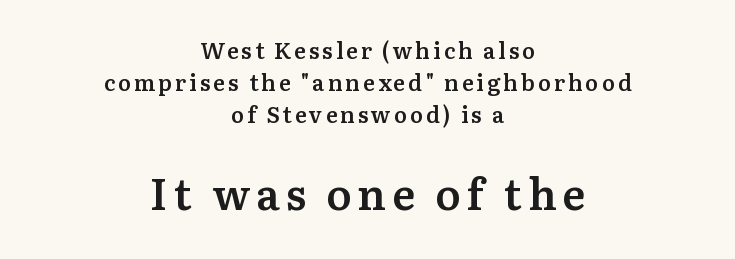
{"serif": "yes", "italic": "no", "bold": "semi", "weight": "semibold", "width": "normal", "stroke_contrast": "medium", "x_height": "medium", "monospaced": "no", "underline": "no", "align": "center", "line_spacing": "normal", "line_spacing_ratio": 1.46, "larger_block": "second", "size_ratio": 1.95, "glyph_px": 43}
